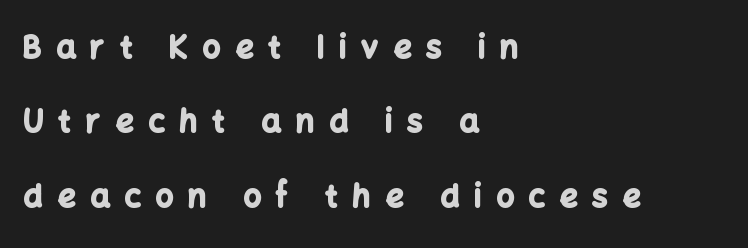
Q: Is the text bold? A: Yes.
Q: Is the text italic (slanted)? A: No, it is upright.
Q: Is the typeface a serif or a sans-serif typeface? A: Sans-serif.
Q: Is the text underlined? A: No.
Q: How is the paragraph aligned? A: Left-aligned.
Q: Is the spacing between letters normal or unusually wide? A: Unusually wide.
Q: Is the spacing between lines tight, normal or loose? A: Loose.
Q: Width (condensed, normal, or wide)? A: Normal.
Q: Stroke contrast? A: Low.
Q: x-height? A: Medium.
Q: Monospaced? A: No.
